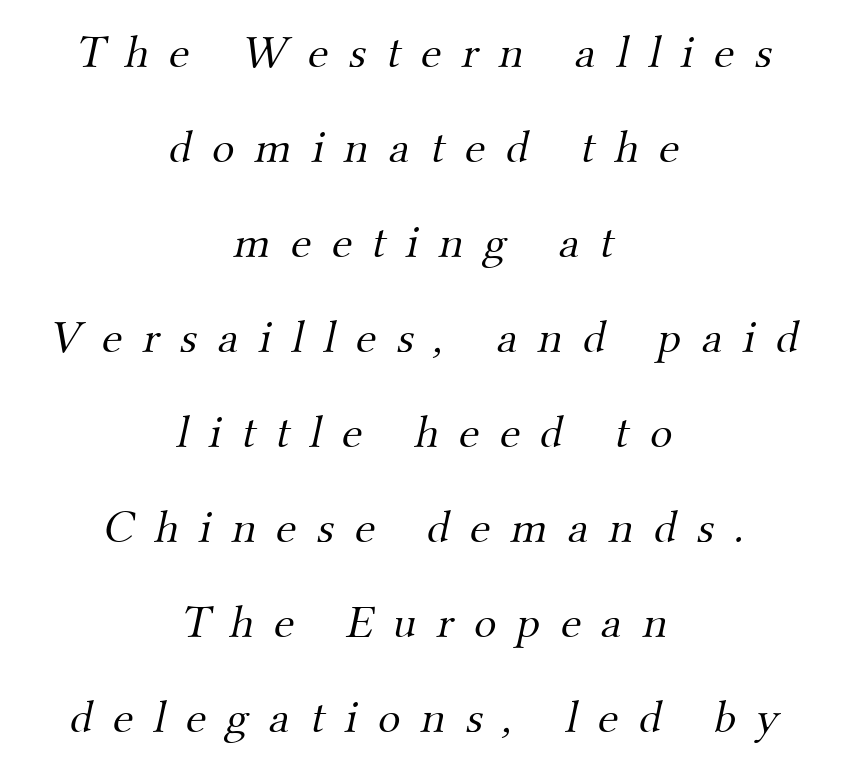
Q: Is the text bold? A: No.
Q: Is the typeface a serif or a sans-serif typeface? A: Serif.
Q: Is the text underlined? A: No.
Q: How is the paragraph aligned? A: Centered.
Q: Is the spacing between letters normal or unusually wide? A: Unusually wide.
Q: Is the spacing between lines tight, normal or loose? A: Loose.
Q: Width (condensed, normal, or wide)? A: Normal.
Q: Stroke contrast? A: Medium.
Q: x-height? A: Small.
Q: Monospaced? A: No.
